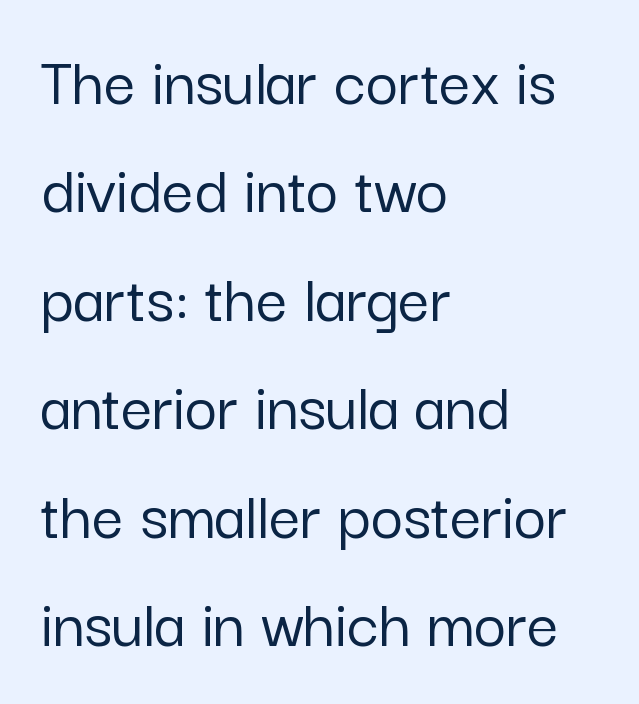
The image shows 70 px sans-serif type, upright; set left-aligned, normal line spacing (1.55x), normal letter spacing, not underlined; low stroke contrast and a medium x-height.
